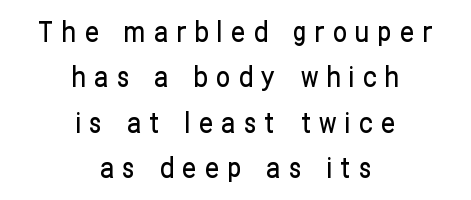
{"serif": "no", "italic": "no", "width": "condensed", "stroke_contrast": "low", "x_height": "medium", "monospaced": "no", "underline": "no", "align": "center", "line_spacing": "normal", "line_spacing_ratio": 1.62, "letter_spacing": "wide", "letter_spacing_em": 0.3, "glyph_px": 28}
